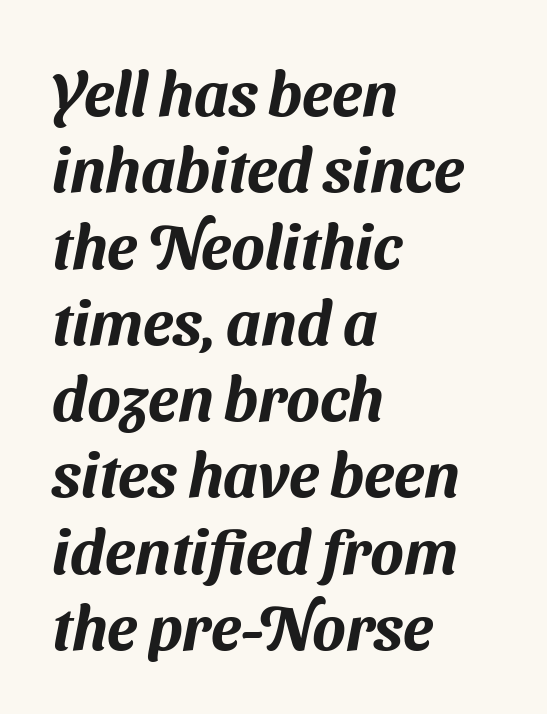
Visually the block forms a straight wall on the left and a jagged coastline on the right. Any mark beneath the type? The region is blank. Stroke terminals: plain, sans-serif. Character widths vary here, with narrow letters taking less room than wide ones. There is no visible air inserted between adjacent glyphs.
